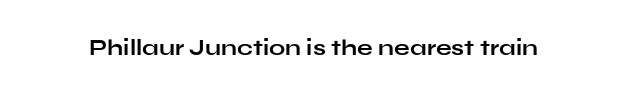
The image shows 23 px bold type, upright; set normal letter spacing, not underlined.
